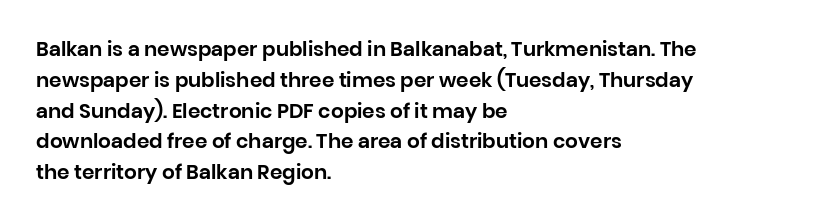
Letter spacing: default. This rendering uses left alignment, leaving the right contour irregular. The axis of the letterforms is exactly vertical. Evenly set lines give the paragraph a standard silhouette.
